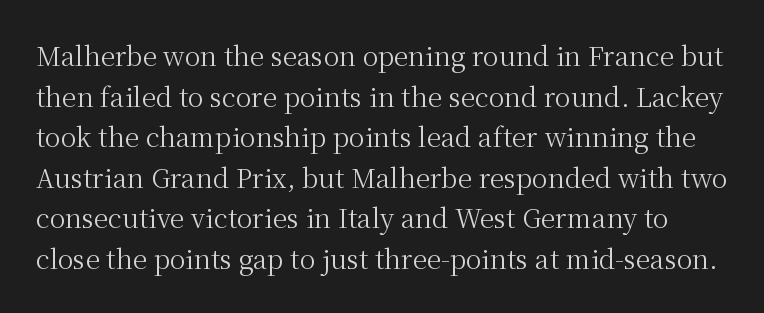
{"italic": "no", "bold": "no", "underline": "no", "line_spacing": "normal", "line_spacing_ratio": 1.56, "letter_spacing": "normal", "letter_spacing_em": 0.0, "glyph_px": 26}
